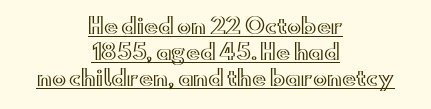
Visually the block forms a symmetrical silhouette, jagged on both flanks. Here the glyphs are tracked normally, forming tight word shapes. The words here are underlined. The font's upright variant was chosen for this text.
